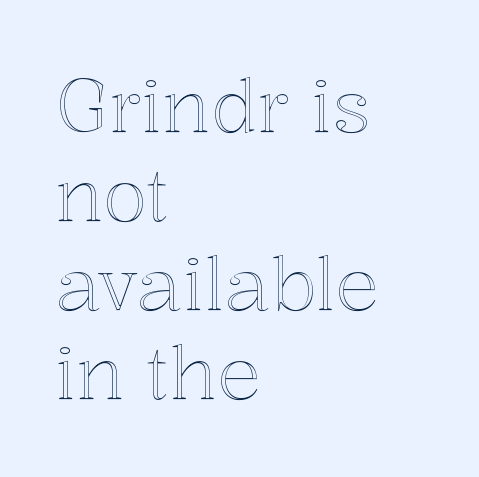
The image shows 73 px text type, upright; set left-aligned, line spacing 1.22x, normal letter spacing, not underlined; a medium x-height.
